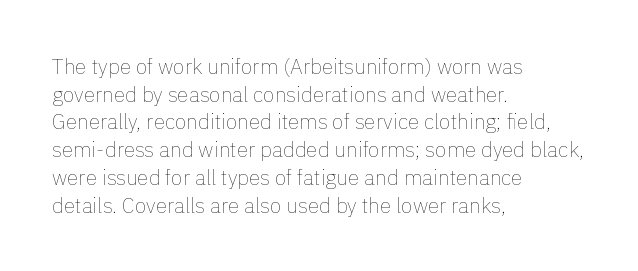
{"italic": "no", "bold": "no", "underline": "no", "align": "left", "line_spacing": "normal", "line_spacing_ratio": 1.32, "letter_spacing": "normal", "letter_spacing_em": 0.0, "glyph_px": 21}
